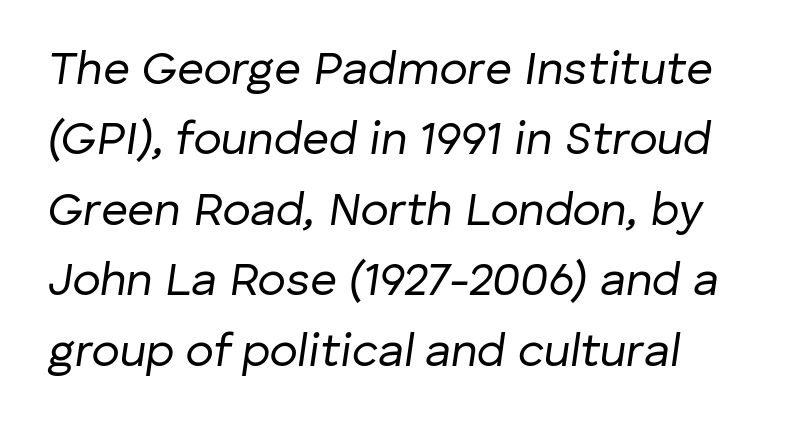
The image shows 47 px regular-weight type, italic (leaning right); set left-aligned, normal line spacing (1.5x), normal letter spacing, not underlined; low stroke contrast and a medium x-height.
